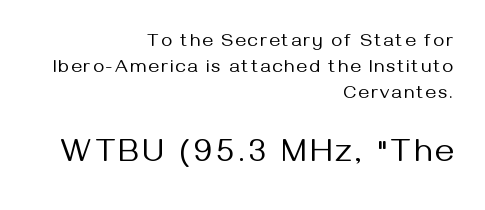
{"serif": "no", "italic": "no", "bold": "no", "weight": "regular", "width": "normal", "stroke_contrast": "medium", "x_height": "medium", "monospaced": "no", "underline": "no", "align": "right", "line_spacing": "normal", "line_spacing_ratio": 1.36, "larger_block": "second", "size_ratio": 1.74, "glyph_px": 33}
